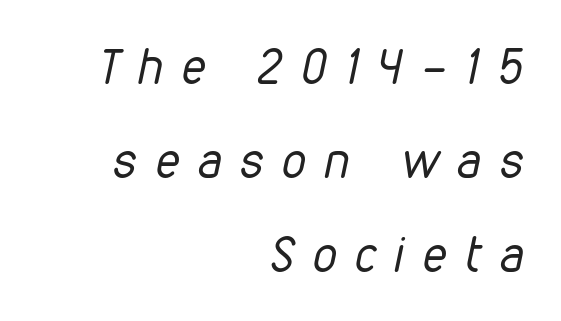
The image shows 48 px regular-weight, condensed type, italic (leaning right); set right-aligned, loose line spacing (1.96x), unusually wide letter spacing (+0.39 em), not underlined; low stroke contrast and a medium x-height.
